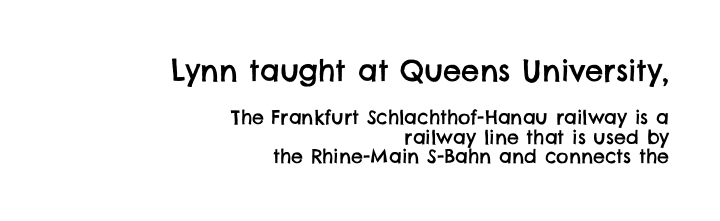
The image shows 29 px sans-serif type; set right-aligned, tight line spacing (1.03x), normal letter spacing, not underlined; the first (top) block is 1.53x larger; low stroke contrast and a large x-height.
